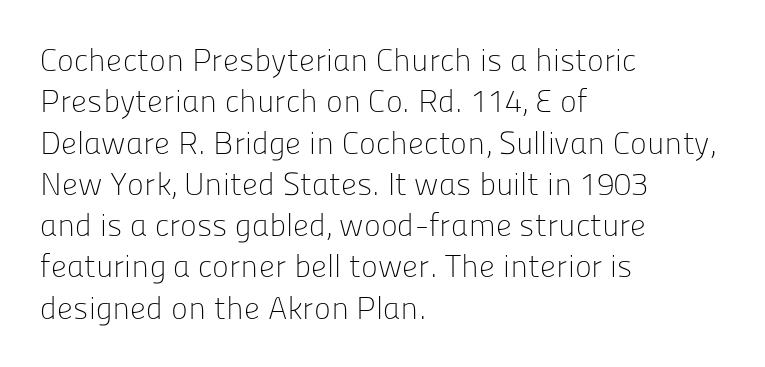
{"serif": "no", "italic": "no", "bold": "no", "weight": "light", "width": "normal", "stroke_contrast": "low", "x_height": "medium", "monospaced": "no", "underline": "no", "align": "left", "line_spacing": "normal", "line_spacing_ratio": 1.29, "letter_spacing": "normal", "letter_spacing_em": 0.0, "glyph_px": 32}
